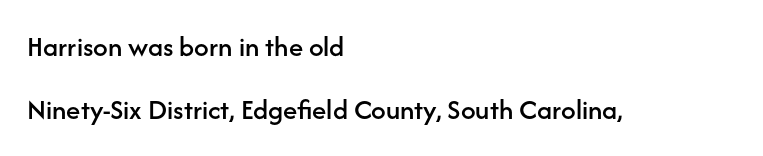
The letters advance in unequal steps, a hallmark of proportional type. A great deal of white space separates one row of letters from the next. Vertical strokes here are truly vertical. Check the space under the baseline: it is left empty.
